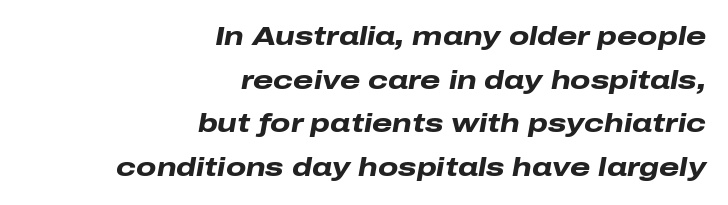
The strokes are fattened all the way to bold. Descender tails drop into unmarked territory. Notice how the stems are inclined rather than vertical — that's the hallmark of italics. The typesetter chose a ragged-left arrangement here. These lines keep a tight, regular rhythm from letter to letter. Baseline-to-baseline distance is the conventional proportion of letter height.
